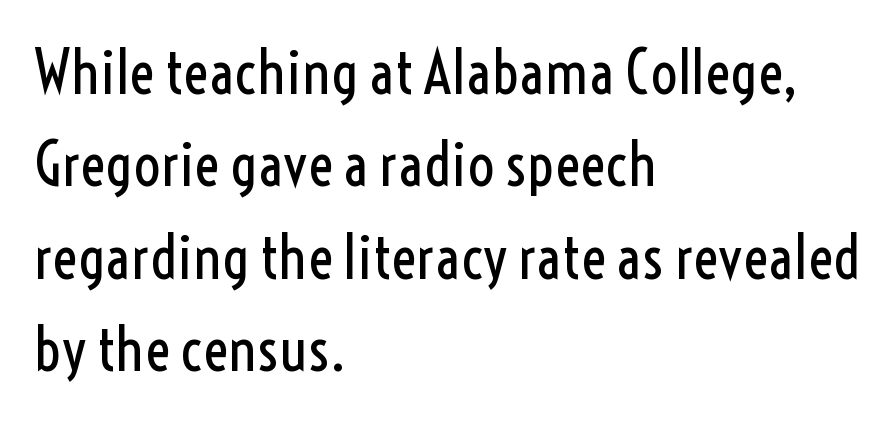
Q: Is the text bold? A: No.
Q: Is the text italic (slanted)? A: No, it is upright.
Q: Is the typeface a serif or a sans-serif typeface? A: Sans-serif.
Q: Is the text underlined? A: No.
Q: How is the paragraph aligned? A: Left-aligned.
Q: Is the spacing between letters normal or unusually wide? A: Normal.
Q: Is the spacing between lines tight, normal or loose? A: Normal.
Q: Width (condensed, normal, or wide)? A: Condensed.
Q: x-height? A: Medium.
Q: Monospaced? A: No.
